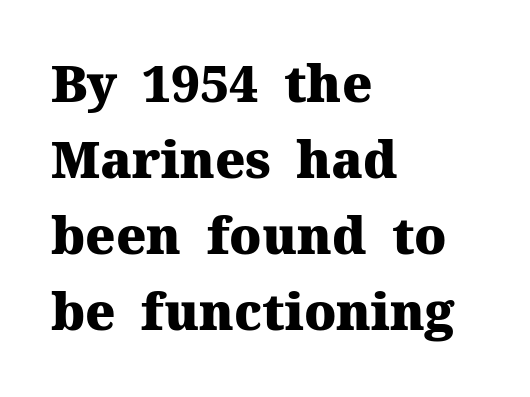
The passage shown is emphatically bold. The characters display serif detailing at their extremities. The specimen reads as upright at a glance. Is this a fixed-width face? No — the glyphs have proportional, varying widths. Letters rest on an invisible, unmarked baseline.
